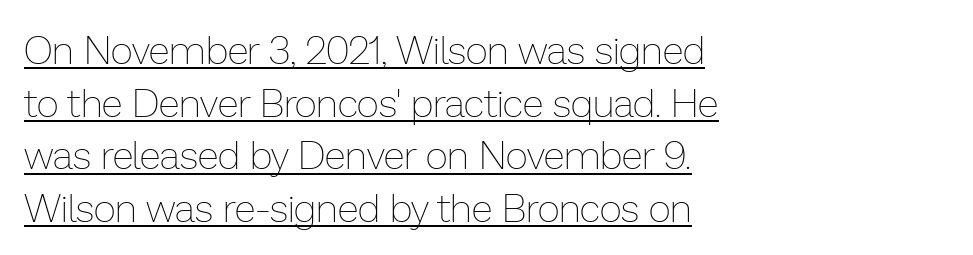
{"italic": "no", "bold": "no", "weight": "thin", "width": "normal", "stroke_contrast": "low", "x_height": "medium", "monospaced": "no", "underline": "yes", "align": "left", "line_spacing": "normal", "line_spacing_ratio": 1.35, "letter_spacing": "normal", "letter_spacing_em": 0.0, "glyph_px": 39}
